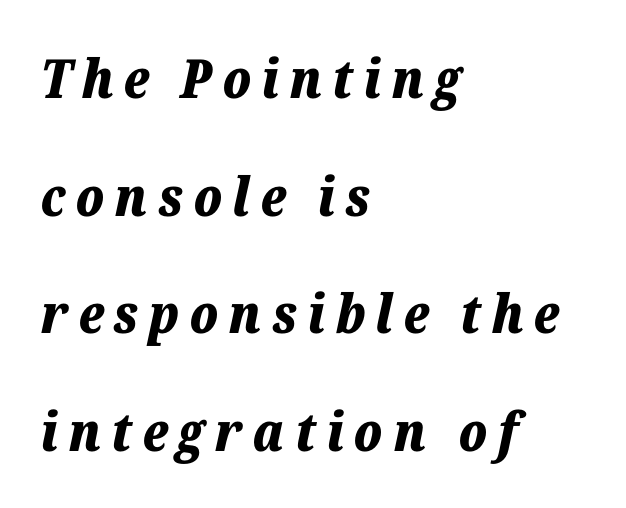
The face used here has a pronounced slope to its letters. Does the copy run flush right? No — it runs flush left. Letters rest on an invisible, unmarked baseline. What's the leading like? Stretched, with rows far apart.
